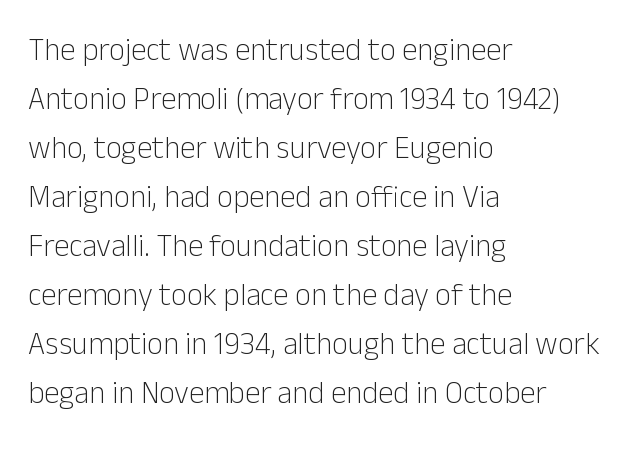
{"serif": "no", "italic": "no", "bold": "no", "weight": "light", "width": "normal", "stroke_contrast": "low", "x_height": "medium", "monospaced": "no", "underline": "no", "align": "left", "line_spacing": "normal", "line_spacing_ratio": 1.58, "letter_spacing": "normal", "letter_spacing_em": 0.0, "glyph_px": 31}
